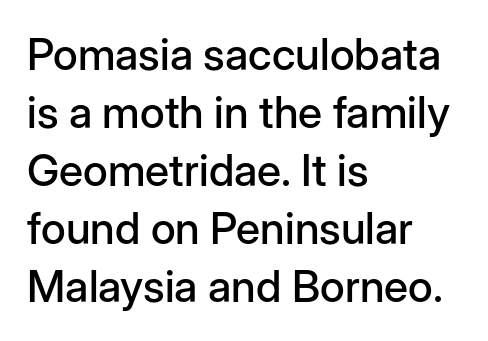
The image shows 44 px sans-serif type, upright; set left-aligned, normal line spacing (1.32x), normal letter spacing, not underlined; low stroke contrast and a medium x-height.
